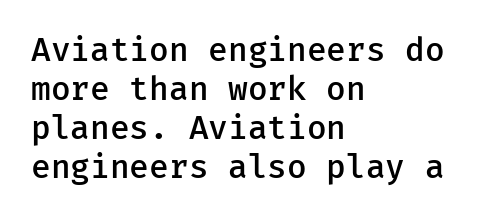
Q: Is the text bold? A: Semi-bold.
Q: Is the text italic (slanted)? A: No, it is upright.
Q: Is the typeface a serif or a sans-serif typeface? A: Sans-serif.
Q: Is the text underlined? A: No.
Q: How is the paragraph aligned? A: Left-aligned.
Q: Is the spacing between letters normal or unusually wide? A: Normal.
Q: Width (condensed, normal, or wide)? A: Normal.
Q: Stroke contrast? A: Low.
Q: x-height? A: Medium.
Q: Monospaced? A: Yes.
